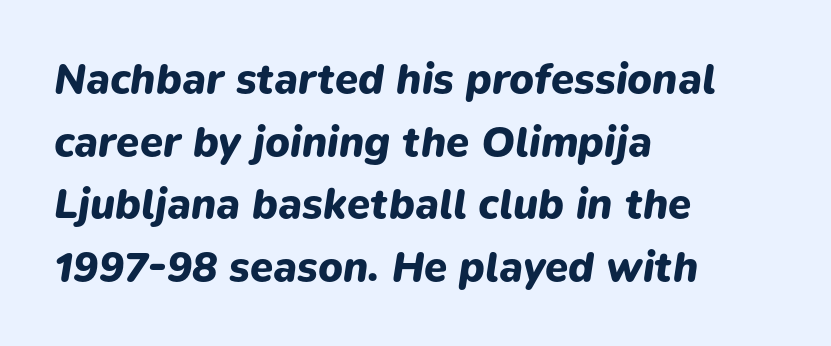
The image shows 42 px heavy type, italic (leaning right); set left-aligned, normal line spacing (1.49x), normal letter spacing, not underlined; low stroke contrast and a medium x-height.
